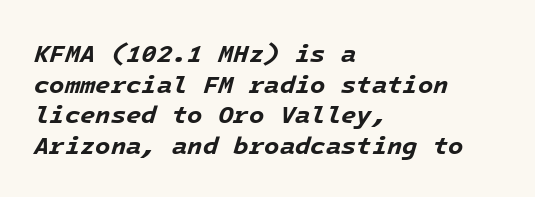
If you drew a line through each stem, it would be angled. Check under the words: just untouched page. Reading down the block, your eye returns to a fixed left position each line. Short note: letters normally spaced.
